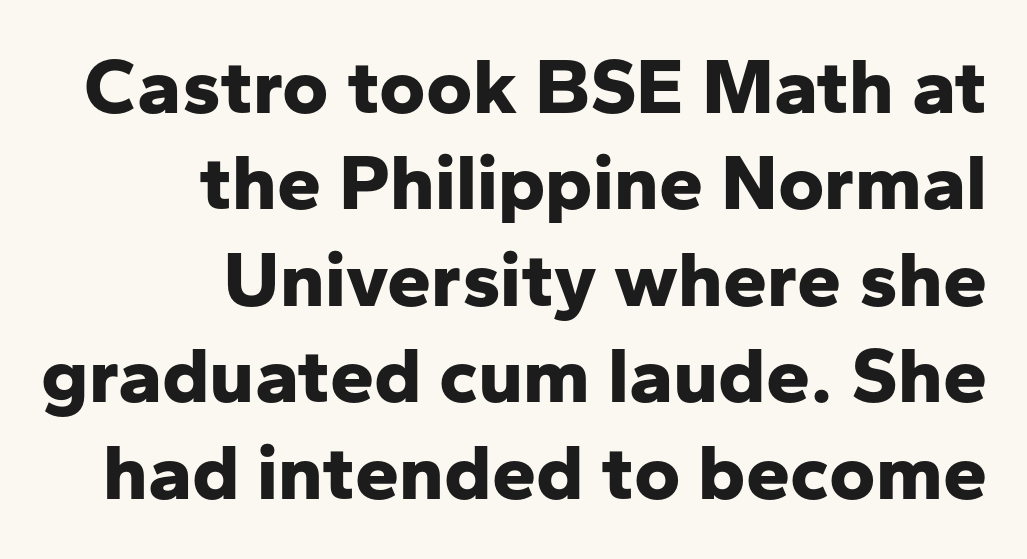
{"serif": "no", "italic": "no", "bold": "yes", "weight": "bold", "width": "normal", "stroke_contrast": "low", "x_height": "medium", "monospaced": "no", "underline": "no", "align": "right", "line_spacing_ratio": 1.22, "letter_spacing": "normal", "letter_spacing_em": 0.0, "glyph_px": 79}
